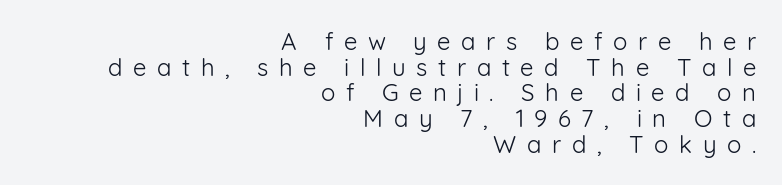
Very little white space separates one row of letters from the next. Characters remain perfectly vertical along every line. No extra ink here — the face is not bold. Line endings align vertically; line beginnings do not. Honestly, the letter spacing is so wide it's the main thing you notice.
